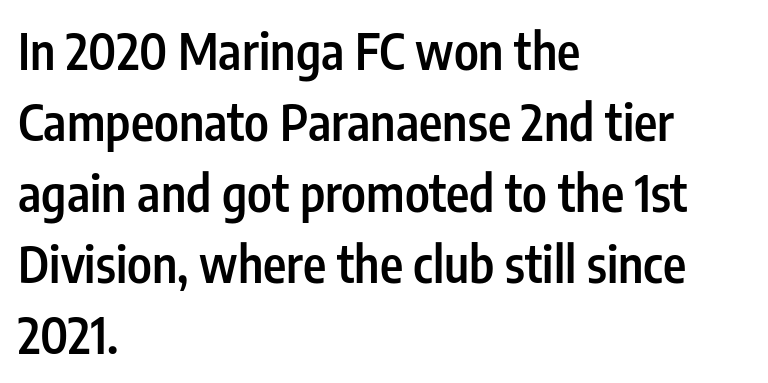
Q: Is the text bold? A: Semi-bold.
Q: Is the text italic (slanted)? A: No, it is upright.
Q: Is the typeface a serif or a sans-serif typeface? A: Sans-serif.
Q: Is the text underlined? A: No.
Q: How is the paragraph aligned? A: Left-aligned.
Q: Is the spacing between letters normal or unusually wide? A: Normal.
Q: Is the spacing between lines tight, normal or loose? A: Normal.
Q: Width (condensed, normal, or wide)? A: Condensed.
Q: Stroke contrast? A: Low.
Q: x-height? A: Medium.
Q: Monospaced? A: No.
